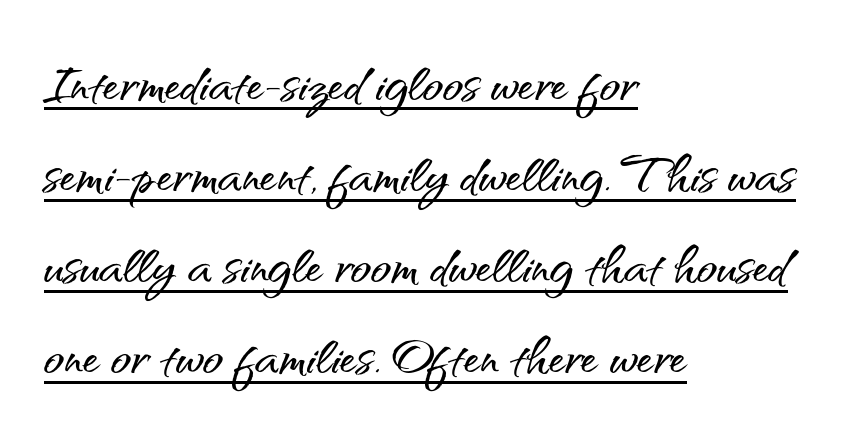
{"serif": "no", "width": "normal", "stroke_contrast": "medium", "x_height": "small", "monospaced": "no", "underline": "yes", "align": "left", "line_spacing": "normal", "line_spacing_ratio": 1.34, "letter_spacing": "normal", "letter_spacing_em": 0.0, "glyph_px": 68}
